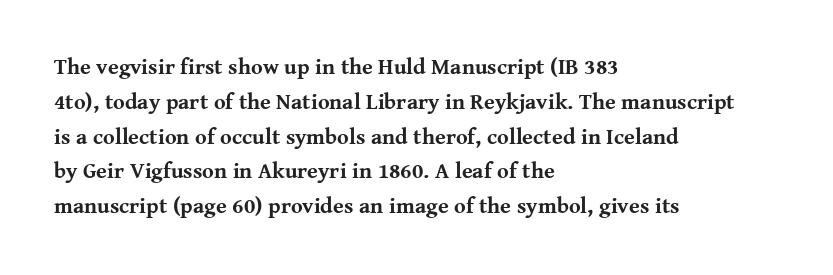
Q: Is the text bold? A: Yes.
Q: Is the text italic (slanted)? A: No, it is upright.
Q: Is the text underlined? A: No.
Q: How is the paragraph aligned? A: Left-aligned.
Q: Is the spacing between letters normal or unusually wide? A: Normal.
Q: Is the spacing between lines tight, normal or loose? A: Normal.
